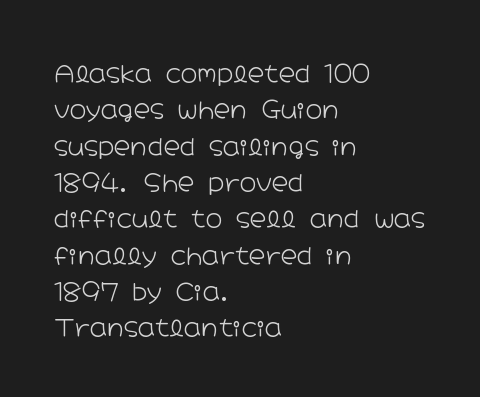
{"italic": "no", "bold": "no", "underline": "no", "align": "left", "line_spacing": "normal", "line_spacing_ratio": 1.58, "letter_spacing": "normal", "letter_spacing_em": 0.0, "glyph_px": 23}
